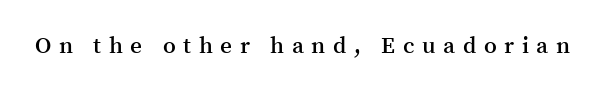
Every character sits straight up, as roman type does. The glyphs are unaccompanied by any horizontal stroke below them. Words appear elongated and porous because spacing is wide. Weight: semibold (demi).
